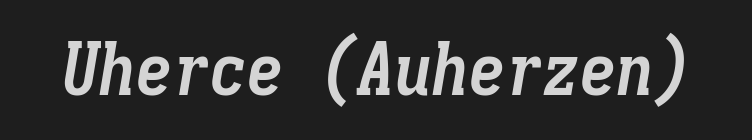
{"italic": "yes", "lean": "right", "slant_degrees": 9, "bold": "yes", "weight": "semibold", "width": "condensed", "stroke_contrast": "low", "x_height": "medium", "monospaced": "yes", "underline": "no", "letter_spacing": "normal", "letter_spacing_em": 0.0, "glyph_px": 74}
